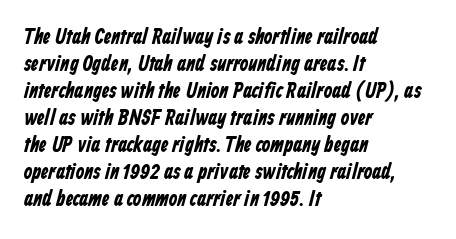
The glyphs are unaccompanied by any horizontal stroke below them. These lines stack with their left ends in a neat column. Here the glyphs are tracked normally, forming tight word shapes. In terms of weight, the rendering is a true, heavy bold.
